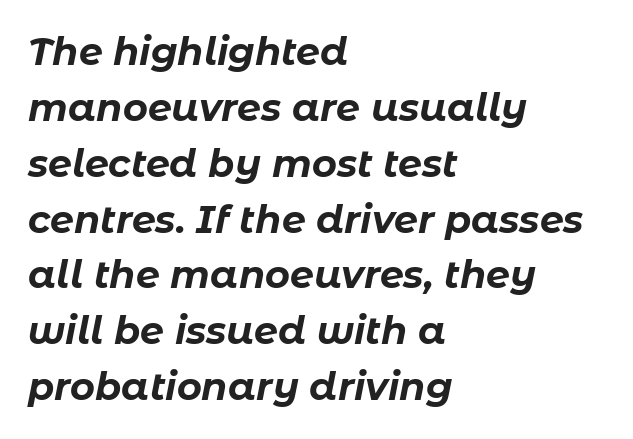
Q: Is the text bold? A: Yes.
Q: Is the text italic (slanted)? A: Yes, it leans right by about 11 degrees.
Q: Is the text underlined? A: No.
Q: How is the paragraph aligned? A: Left-aligned.
Q: Is the spacing between letters normal or unusually wide? A: Normal.
Q: Is the spacing between lines tight, normal or loose? A: Normal.
Q: Width (condensed, normal, or wide)? A: Normal.
Q: Stroke contrast? A: Low.
Q: x-height? A: Medium.
Q: Monospaced? A: No.
